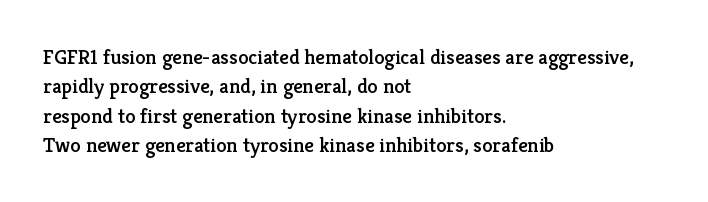
If you drew a ruler down the left edge, every line would touch it. The foot of each line stays bare and open. What's the leading like? Ordinary, nothing unusual. The axis of the letterforms is exactly vertical. Observe the ordinary spacing: letters are neighbours, not strangers.
